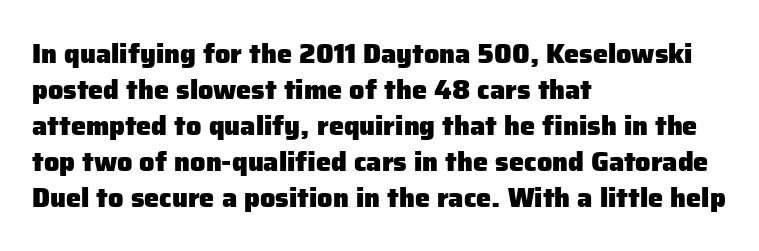
The image shows 27 px bold type, upright; set left-aligned, normal line spacing (1.33x), normal letter spacing, not underlined.
